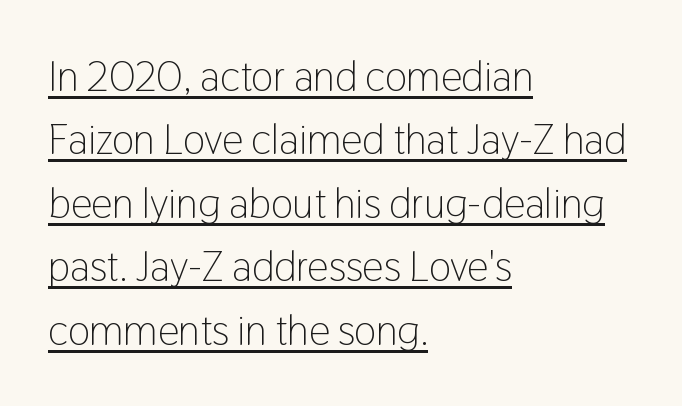
The image shows 42 px light, condensed sans-serif type, upright; set left-aligned, normal line spacing (1.51x), normal letter spacing, underlined; low stroke contrast and a medium x-height.
